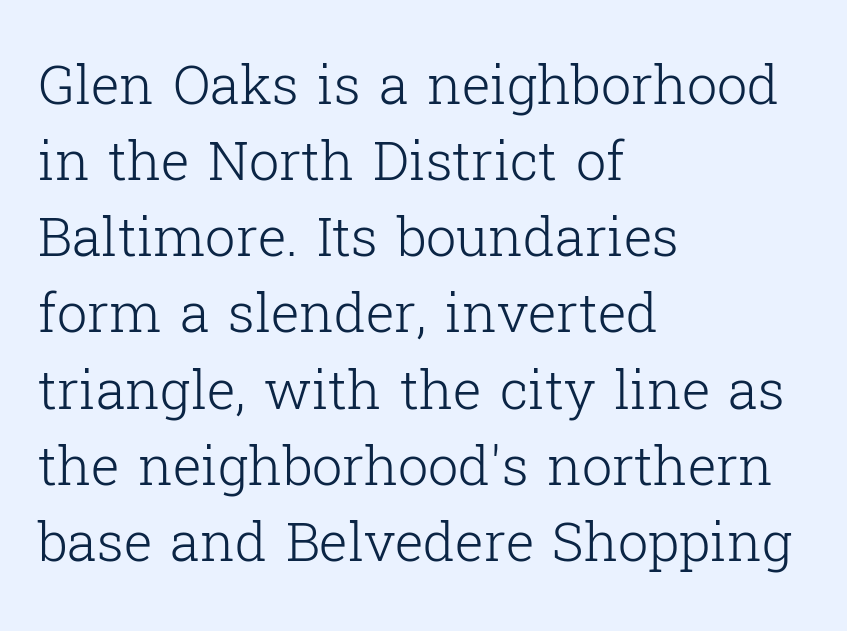
The image shows 54 px light serif type, upright; set left-aligned, normal line spacing (1.41x), normal letter spacing, not underlined; low stroke contrast and a medium x-height.
